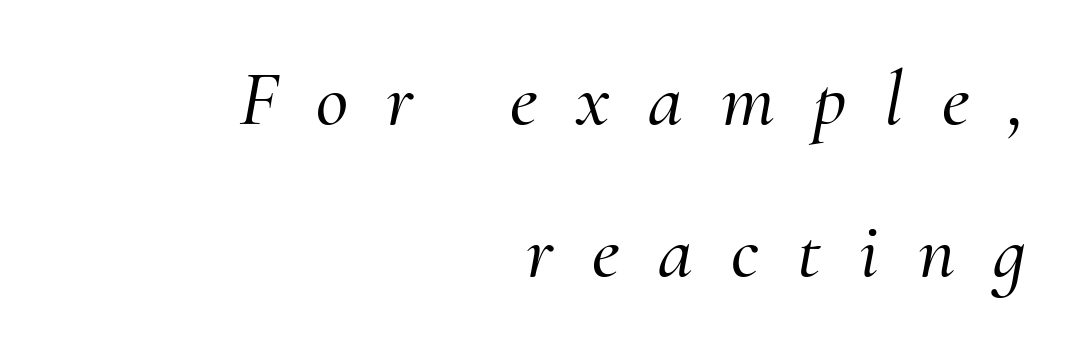
The image shows 79 px serif type, italic (leaning right); set right-aligned, loose line spacing (1.93x), unusually wide letter spacing (+0.49 em), not underlined; medium stroke contrast and a small x-height.
